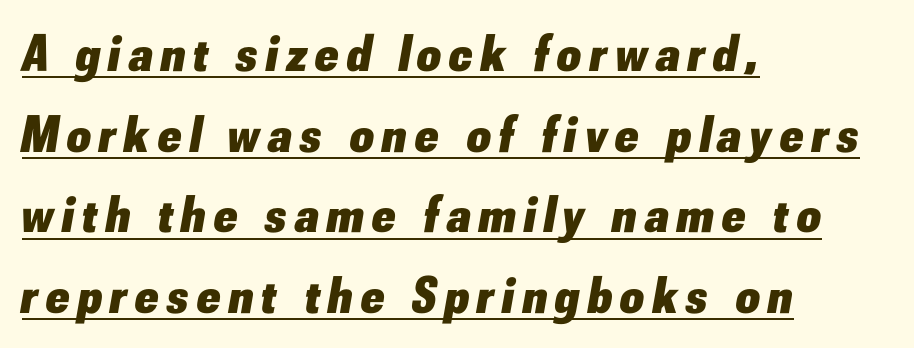
Q: Is the text bold? A: Yes.
Q: Is the text italic (slanted)? A: Yes, it leans right by about 10 degrees.
Q: Is the text underlined? A: Yes.
Q: How is the paragraph aligned? A: Left-aligned.
Q: Is the spacing between lines tight, normal or loose? A: Normal.
Q: Width (condensed, normal, or wide)? A: Normal.
Q: Stroke contrast? A: Low.
Q: x-height? A: Small.
Q: Monospaced? A: No.
